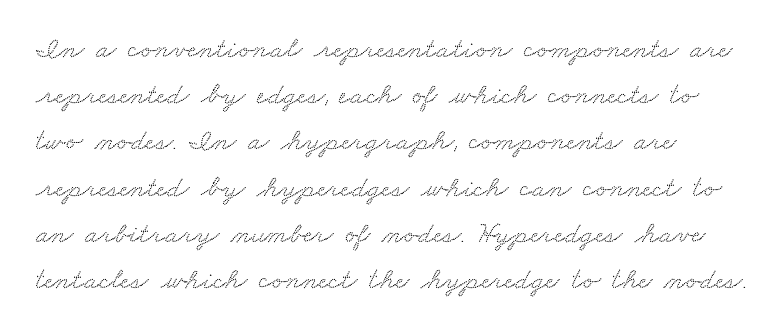
Default kerning and tracking; the words read as compact shapes. Has an underline been added? It has not. Think of a printed novel: that variable character pitch is what you see here. Does the leading feel generous? No, just average. Check where the strokes stop: tiny serifs finish them off.
